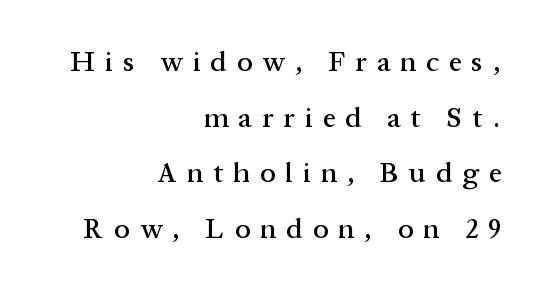
Inter-character spacing is expanded well beyond the font's built-in metrics. The passage shown is typed in a proportional face where columns would drift. The space between consecutive lines is lavish. Posture: straight, roman, zero tilt. Layout note: lines flush right. The gap between lines stays unmarked.
